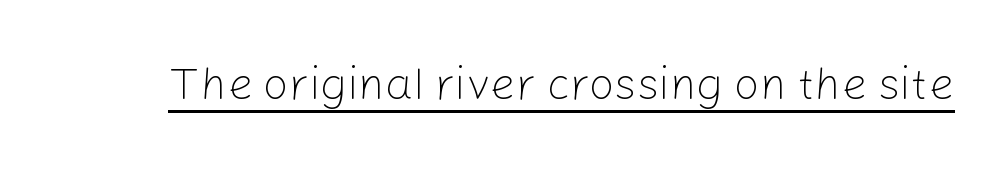
{"serif": "no", "italic": "no", "bold": "no", "weight": "light", "width": "normal", "stroke_contrast": "low", "x_height": "medium", "monospaced": "no", "underline": "yes", "letter_spacing": "normal", "letter_spacing_em": 0.0, "glyph_px": 45}
